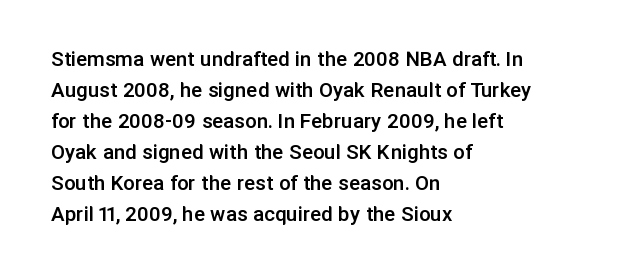
A bare baseline throughout the passage. The gaps between neighbouring characters are ordinary and unremarkable. These lines were composed using upright roman letters. Honestly, the row spacing looks completely unremarkable. In terms of weight, the rendering is demibold, just under bold. The typesetter chose a ragged-right arrangement here.
